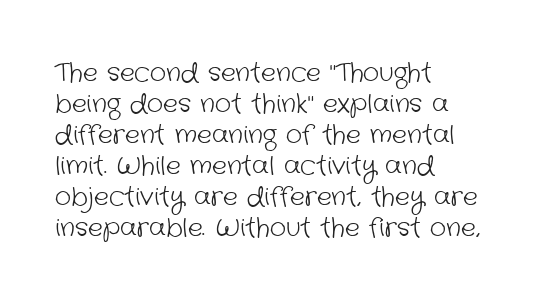
The space directly below the letters is spotless. Layout note: lines flush left. Weight: not bold — regular or lighter. Look at the tracking — it's just the regular setting, nothing added.
